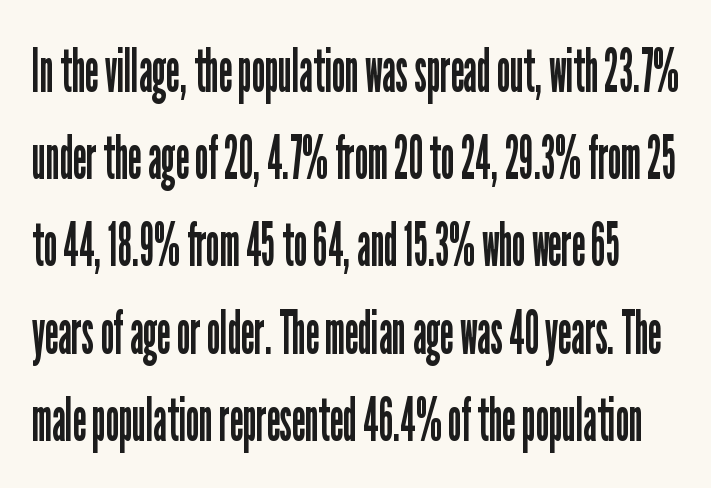
The image shows 61 px regular-weight, condensed sans-serif type, upright; set normal line spacing (1.43x), normal letter spacing, not underlined; low stroke contrast and a medium x-height.
